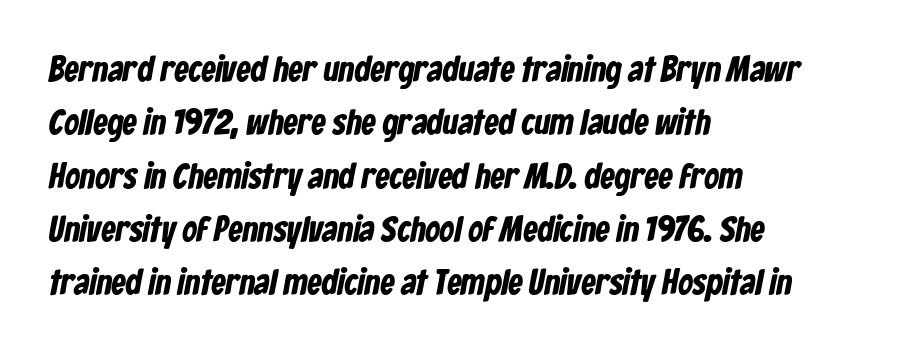
Each new line begins a customary step beneath the previous one. Proportional: the letters do not fall into vertical columns. The text was rendered using a sans face with plain stroke endings. Does the weight exceed regular? Yes, all the way to bold. Caption: multi-line text, flush left, ragged right. You could call the tracking neutral — neither tight nor loose.
